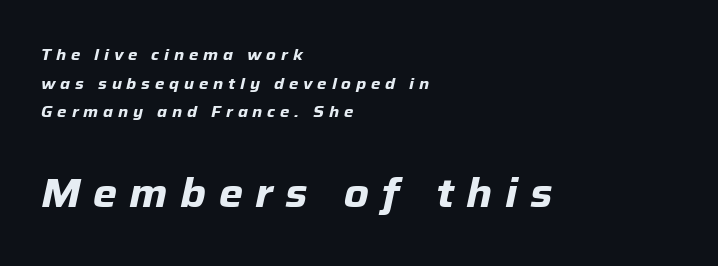
The image shows 41 px bold type, italic (leaning right); set left-aligned, line spacing 1.79x, unusually wide letter spacing (+0.3 em), not underlined; the second (bottom) block is 2.56x larger; low stroke contrast and a medium x-height.
